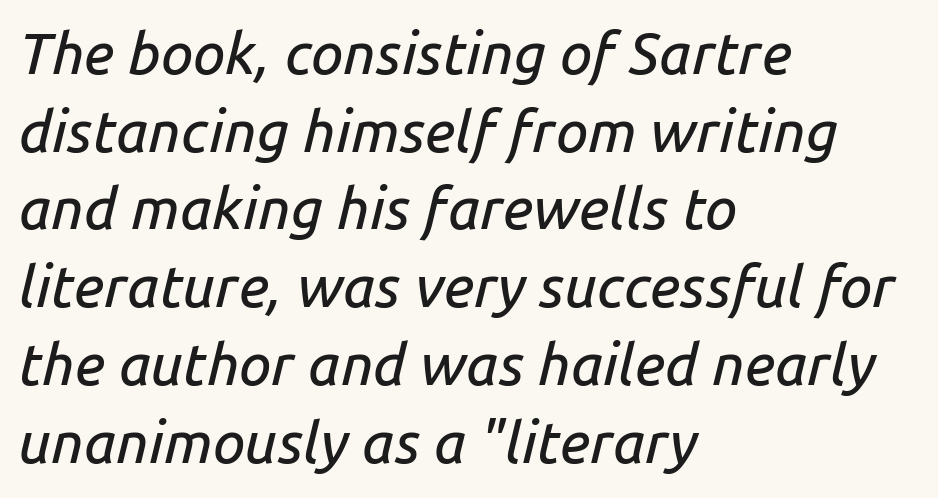
Any mark beneath the type? The region is blank. Standard letterfit; no display-style spreading of the glyphs. Rows of type keep a routine distance in the vertical direction. Spacing verdict: proportional, widths tailored to each character. The whole block is typeset with a tilt. Short and long lines alike share a common starting point at left.
